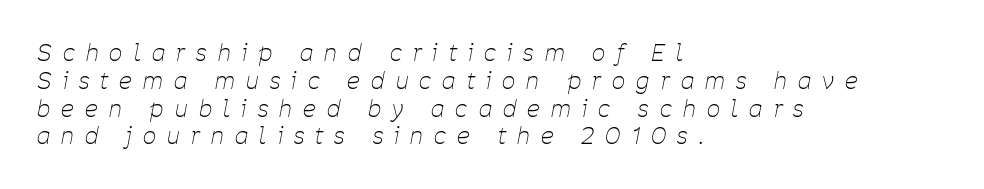
The passage is arranged the way most books set body copy — flush left. Is the type heavy? It reads as light-to-regular instead. How are the letters spaced? Widely, with obvious added tracking. Style check: oblique. Anything drawn beneath the words? Only blank space.
